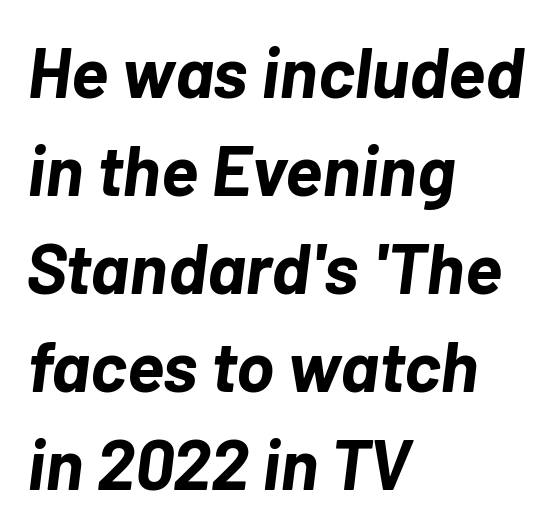
{"italic": "yes", "lean": "right", "slant_degrees": 7, "bold": "yes", "weight": "bold", "width": "normal", "stroke_contrast": "low", "x_height": "medium", "monospaced": "no", "underline": "no", "align": "left", "line_spacing": "normal", "line_spacing_ratio": 1.38, "letter_spacing": "normal", "letter_spacing_em": 0.0, "glyph_px": 71}
